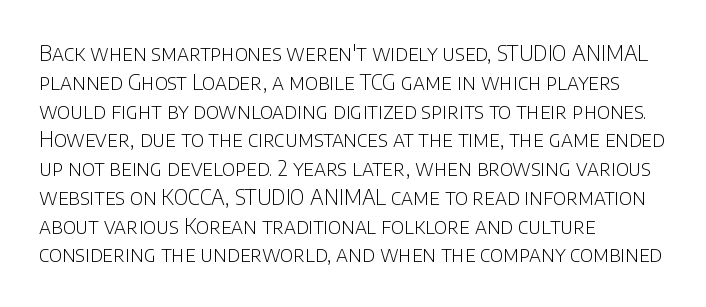
Each new line begins a customary step beneath the previous one. Stems here are at most as thick as an everyday book face. Words appear dense and cohesive because spacing is normal. Descenders hang freely into open space. The axis of the letterforms is exactly vertical.
